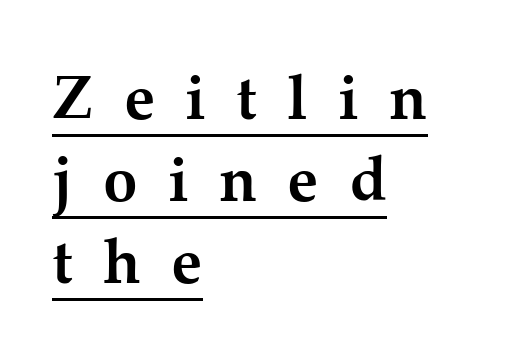
Q: Is the text bold? A: Yes.
Q: Is the text italic (slanted)? A: No, it is upright.
Q: Is the typeface a serif or a sans-serif typeface? A: Serif.
Q: Is the text underlined? A: Yes.
Q: How is the paragraph aligned? A: Left-aligned.
Q: Is the spacing between letters normal or unusually wide? A: Unusually wide.
Q: Is the spacing between lines tight, normal or loose? A: Normal.
Q: Width (condensed, normal, or wide)? A: Normal.
Q: Stroke contrast? A: Medium.
Q: x-height? A: Medium.
Q: Monospaced? A: No.
